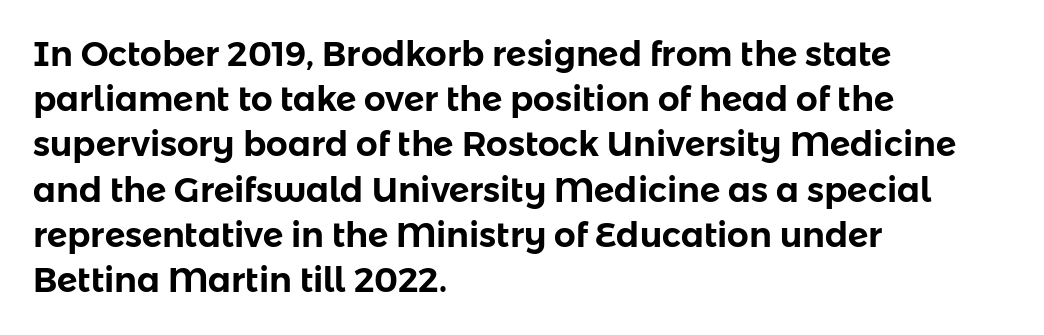
The image shows 34 px sans-serif type, upright; set left-aligned, normal line spacing (1.33x), normal letter spacing, not underlined; low stroke contrast and a medium x-height.
